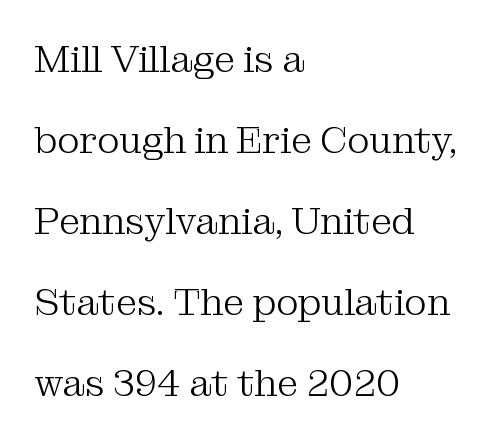
Check the space under the baseline: it is left empty. The cut favours lightness, reaching ordinary text weight at its darkest. Varying glyph widths throughout — classic text-font behaviour. Compared with typical paragraphs, the rows here are farther apart.
